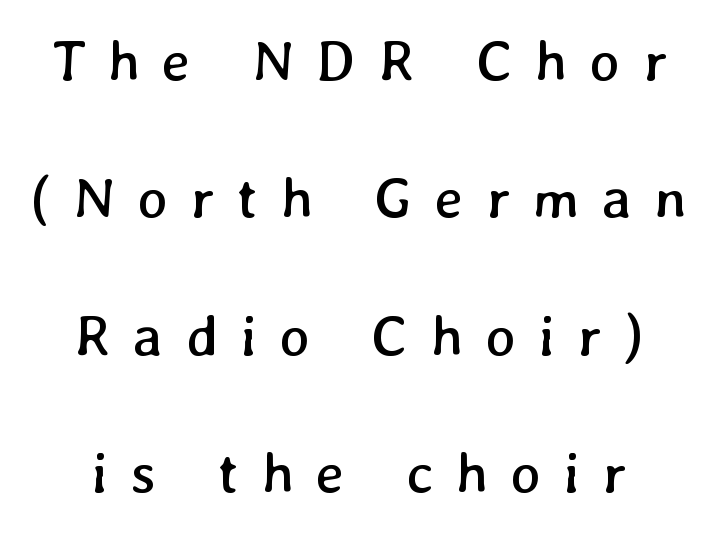
Q: Is the text bold? A: No.
Q: Is the text underlined? A: No.
Q: Is the spacing between letters normal or unusually wide? A: Unusually wide.
Q: Is the spacing between lines tight, normal or loose? A: Loose.
Q: Width (condensed, normal, or wide)? A: Normal.
Q: Stroke contrast? A: Low.
Q: x-height? A: Medium.
Q: Monospaced? A: No.
